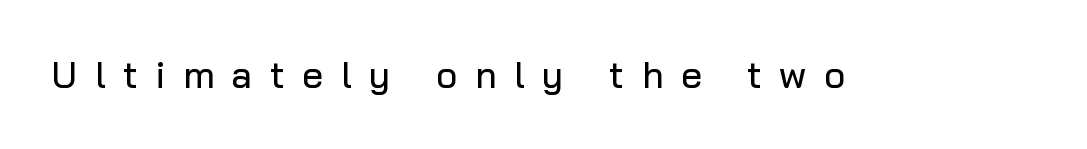
The image shows 37 px sans-serif type, upright; set unusually wide letter spacing (+0.48 em), not underlined; low stroke contrast and a medium x-height.
